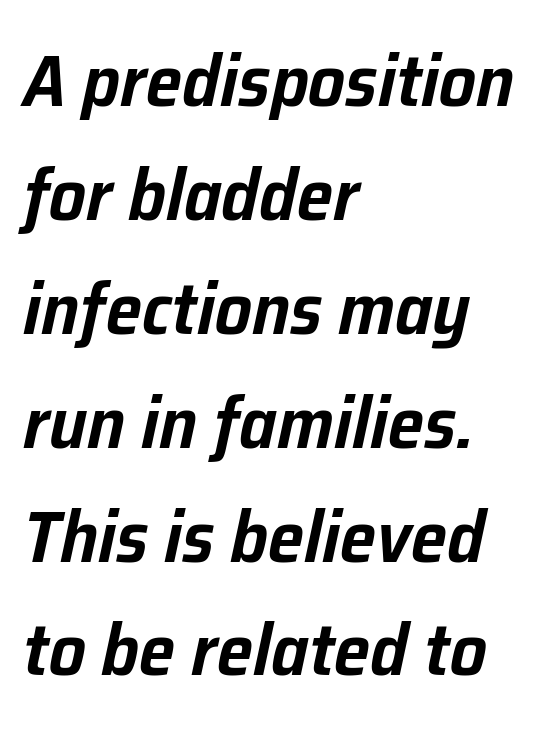
Q: Is the text italic (slanted)? A: Yes, it leans right by about 12 degrees.
Q: Is the text underlined? A: No.
Q: How is the paragraph aligned? A: Left-aligned.
Q: Is the spacing between letters normal or unusually wide? A: Normal.
Q: Is the spacing between lines tight, normal or loose? A: Normal.
Q: Width (condensed, normal, or wide)? A: Normal.
Q: Stroke contrast? A: Low.
Q: x-height? A: Medium.
Q: Monospaced? A: No.
